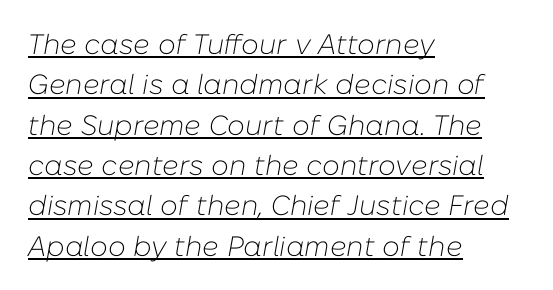
Q: Is the text bold? A: No.
Q: Is the text italic (slanted)? A: Yes, it leans right by about 10 degrees.
Q: Is the text underlined? A: Yes.
Q: How is the paragraph aligned? A: Left-aligned.
Q: Is the spacing between letters normal or unusually wide? A: Normal.
Q: Is the spacing between lines tight, normal or loose? A: Normal.
Q: Width (condensed, normal, or wide)? A: Normal.
Q: Stroke contrast? A: Low.
Q: x-height? A: Medium.
Q: Monospaced? A: No.
